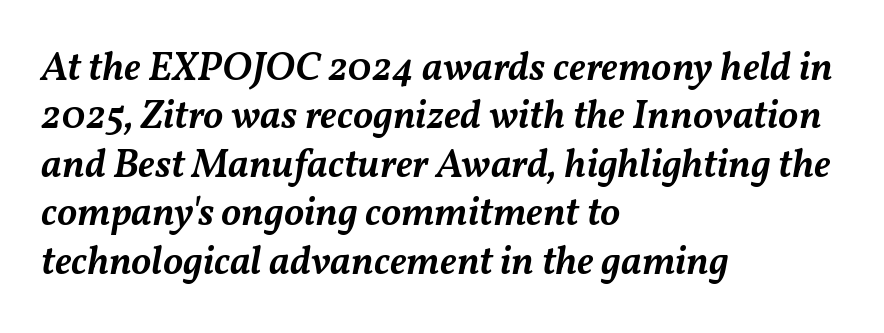
The image shows 40 px semibold type, italic (leaning right); set left-aligned, line spacing 1.21x, normal letter spacing, not underlined; medium stroke contrast and a medium x-height.
